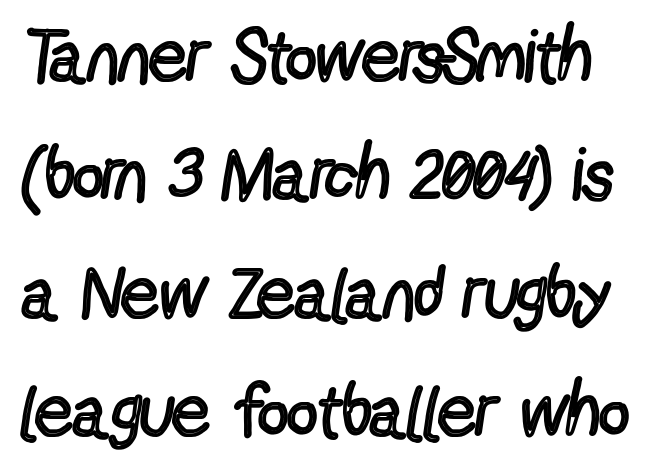
{"serif": "no", "bold": "no", "weight": "regular", "width": "condensed", "x_height": "medium", "monospaced": "no", "underline": "no", "line_spacing": "normal", "line_spacing_ratio": 1.6, "letter_spacing": "normal", "letter_spacing_em": 0.0, "glyph_px": 74}
